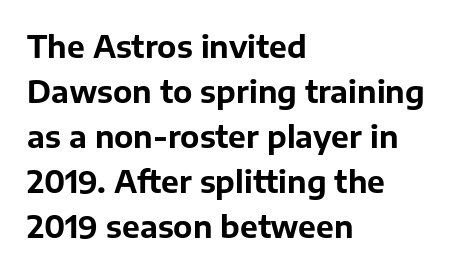
Any mark beneath the type? The region is blank. This is sans-serif lettering, the kind often seen on screens and signage. A dark, heavy texture on the line: the type is bold. The letterforms sit shoulder to shoulder at normal distance.
